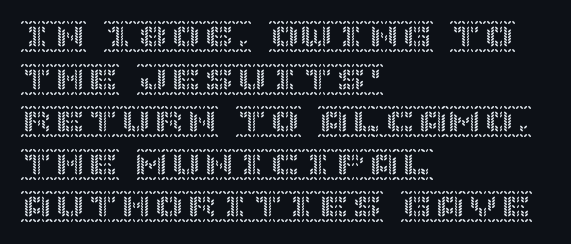
{"italic": "no", "width": "normal", "x_height": "large", "underline": "no", "align": "left", "line_spacing": "normal", "line_spacing_ratio": 1.29, "letter_spacing": "normal", "letter_spacing_em": 0.0, "glyph_px": 33}
